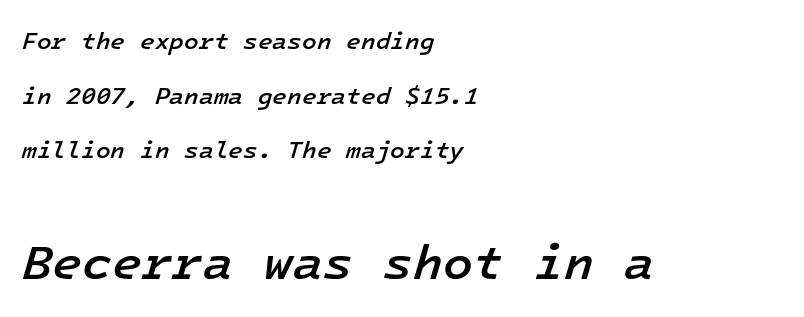
Posture: slanted. Nothing unusual about the tracking: characters are spaced as the font intends. Spacing verdict: monospaced, one width for all characters. The face used here appears at its bigger size in the lower chunk. Words float on clear page, feet unadorned.
